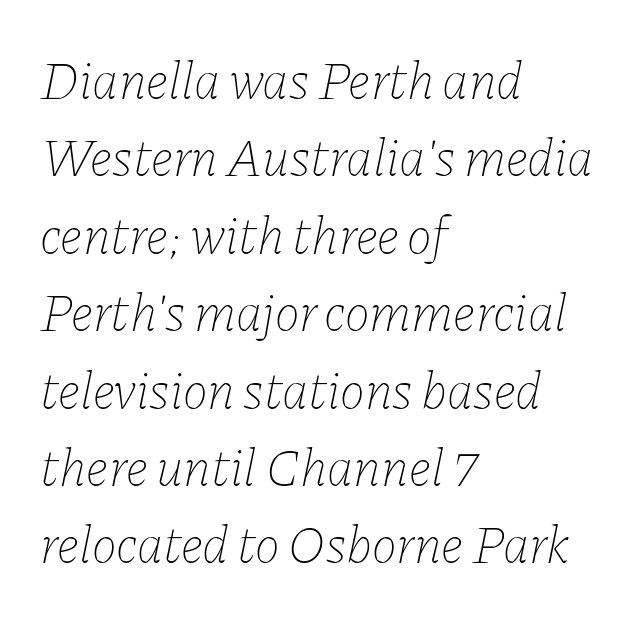
Q: Is the text bold? A: No.
Q: Is the text italic (slanted)? A: Yes, it leans right by about 11 degrees.
Q: Is the text underlined? A: No.
Q: How is the paragraph aligned? A: Left-aligned.
Q: Is the spacing between letters normal or unusually wide? A: Normal.
Q: Is the spacing between lines tight, normal or loose? A: Normal.
Q: Width (condensed, normal, or wide)? A: Normal.
Q: Stroke contrast? A: Low.
Q: x-height? A: Medium.
Q: Monospaced? A: No.
